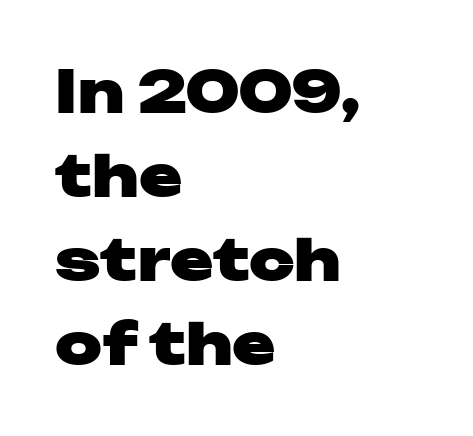
The image shows 58 px heavy, wide sans-serif type, upright; set left-aligned, normal line spacing (1.45x), normal letter spacing, not underlined; low stroke contrast and a medium x-height.
